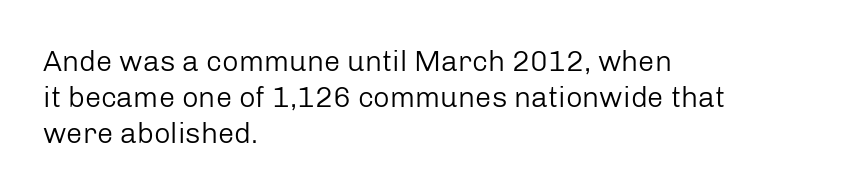
{"serif": "no", "italic": "no", "bold": "no", "weight": "regular", "width": "normal", "stroke_contrast": "low", "x_height": "medium", "monospaced": "no", "underline": "no", "align": "left", "line_spacing": "normal", "line_spacing_ratio": 1.25, "letter_spacing": "normal", "letter_spacing_em": 0.0, "glyph_px": 29}
